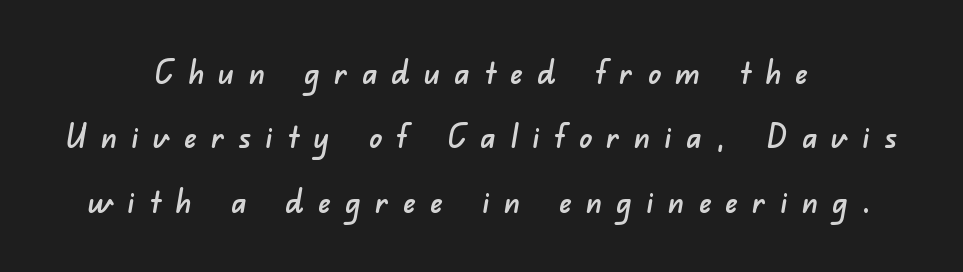
Think of a printed novel: that variable character pitch is what you see here. Is the block centered? Yes — each line is placed symmetrically about the middle. This rendering features lettering with no underline. Substantial extra tracking has been applied to these lines. This sample trades compactness for vertical openness between lines.
